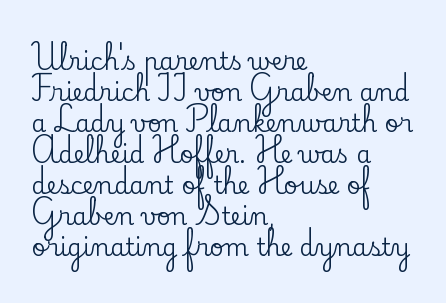
{"italic": "no", "underline": "no", "align": "left", "line_spacing": "normal", "line_spacing_ratio": 1.29, "letter_spacing": "normal", "letter_spacing_em": 0.0, "glyph_px": 24}
